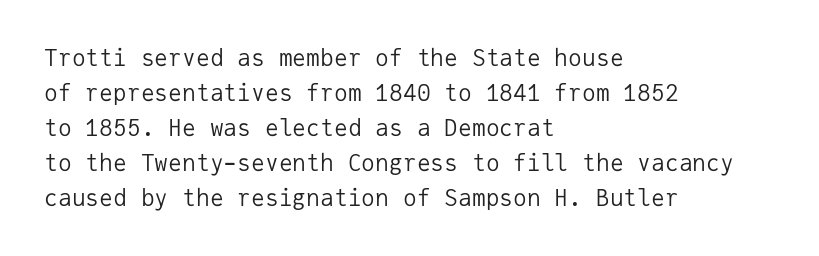
Weight: not bold — regular or lighter. The typesetter chose a ragged-right arrangement here. Each new line begins a customary step beneath the previous one. You could call the tracking neutral — neither tight nor loose. Only glyphs here, with clear space below each row. You can tell it's not italic because the verticals are truly vertical.
